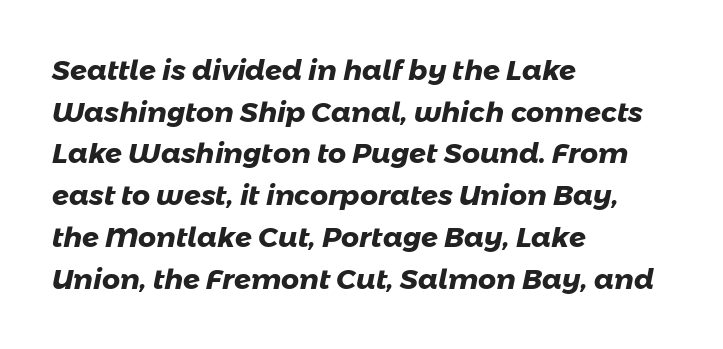
{"serif": "no", "bold": "yes", "weight": "heavy", "width": "normal", "stroke_contrast": "low", "x_height": "medium", "monospaced": "no", "underline": "no", "align": "left", "line_spacing": "normal", "line_spacing_ratio": 1.49, "letter_spacing": "normal", "letter_spacing_em": 0.0, "glyph_px": 28}
